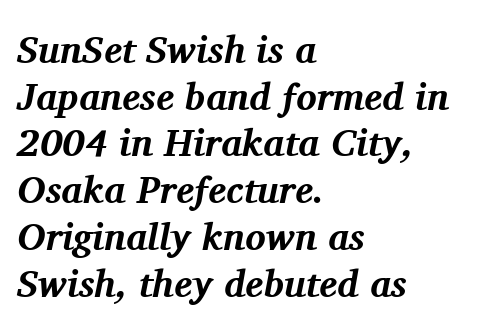
{"serif": "yes", "italic": "yes", "lean": "right", "slant_degrees": 11, "bold": "yes", "weight": "bold", "width": "normal", "stroke_contrast": "medium", "x_height": "medium", "monospaced": "no", "underline": "no", "align": "left", "line_spacing_ratio": 1.23, "letter_spacing": "normal", "letter_spacing_em": 0.0, "glyph_px": 38}
